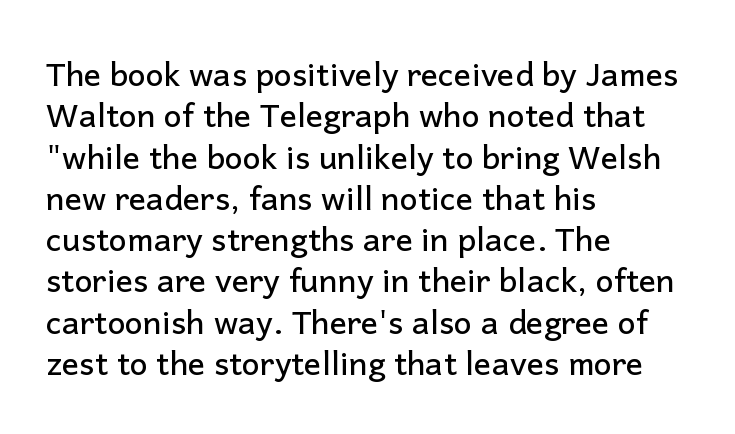
The glyphs are unaccompanied by any horizontal stroke below them. If you measured baseline to baseline, you'd find a middling distance. This sample uses an upright cut, with every glyph sitting square on the baseline. The passage is arranged the way most books set body copy — flush left. Proportional: the letters do not fall into vertical columns. Each word holds together tightly as a unit, with standard inter-letter gaps.
